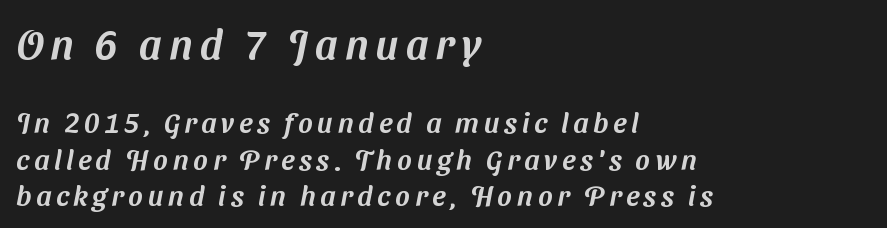
Q: Is the typeface a serif or a sans-serif typeface? A: Sans-serif.
Q: Is the text underlined? A: No.
Q: How is the paragraph aligned? A: Left-aligned.
Q: Is the spacing between lines tight, normal or loose? A: Normal.
Q: Which block of text is set in a larger size, the first (top) or the second (bottom)? A: The first (top) one.
Q: Width (condensed, normal, or wide)? A: Normal.
Q: Stroke contrast? A: Medium.
Q: x-height? A: Medium.
Q: Monospaced? A: No.
